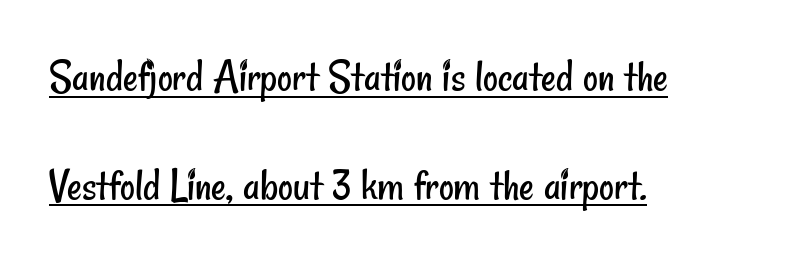
{"serif": "no", "bold": "no", "weight": "regular", "width": "condensed", "stroke_contrast": "low", "x_height": "small", "monospaced": "no", "underline": "yes", "align": "left", "line_spacing": "loose", "line_spacing_ratio": 2.36, "letter_spacing": "normal", "letter_spacing_em": 0.0, "glyph_px": 46}
